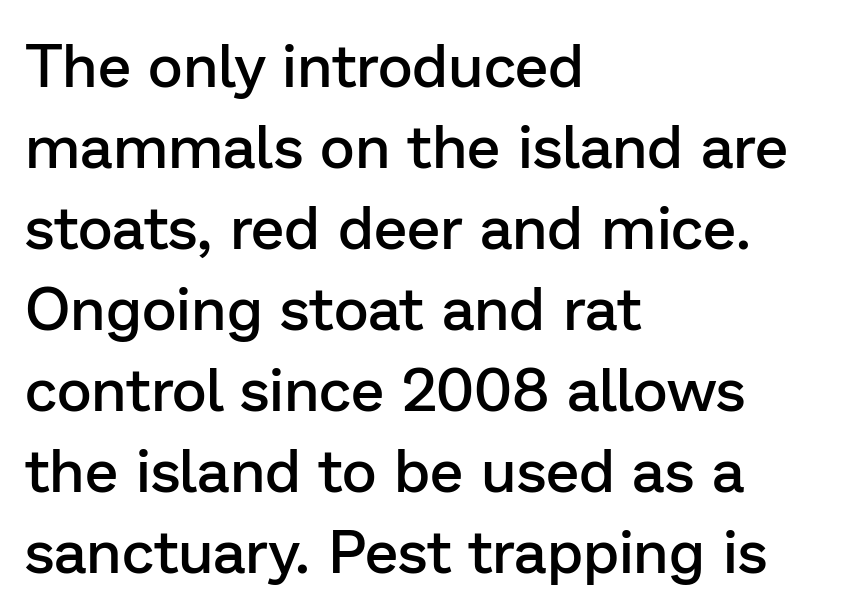
The tracking reads as untouched default to a designer's eye. These lines carry some extra weight — a demibold, not a full bold. The rows are spaced the way most documents space them. Check where the strokes stop: nothing finishes them off — pure sans. If you drew a line through each stem, it would be perfectly vertical. Do the characters align in a grid? No, the font is proportional.
